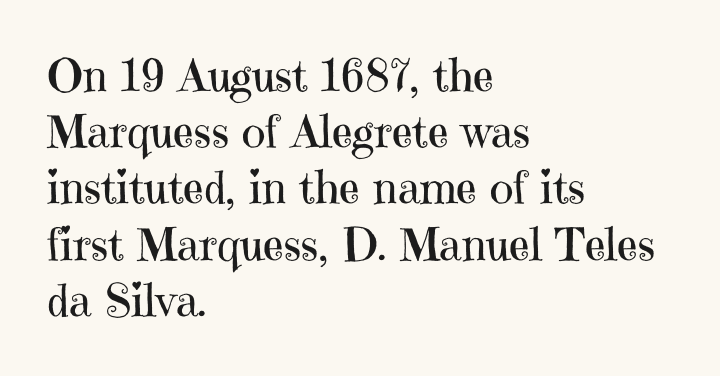
The image shows 45 px regular-weight serif type, upright; set left-aligned, normal line spacing (1.25x), normal letter spacing, not underlined; high stroke contrast and a medium x-height.
